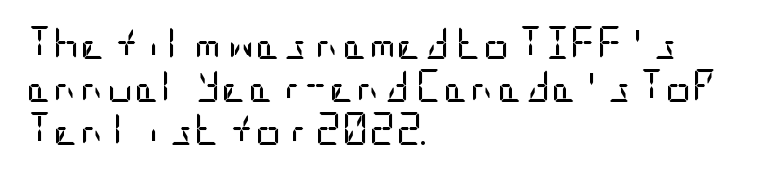
Q: Is the text bold? A: No.
Q: Is the text italic (slanted)? A: No, it is upright.
Q: Is the typeface a serif or a sans-serif typeface? A: Sans-serif.
Q: Is the text underlined? A: No.
Q: How is the paragraph aligned? A: Left-aligned.
Q: Is the spacing between letters normal or unusually wide? A: Normal.
Q: Is the spacing between lines tight, normal or loose? A: Normal.
Q: Width (condensed, normal, or wide)? A: Condensed.
Q: Stroke contrast? A: Low.
Q: x-height? A: Large.
